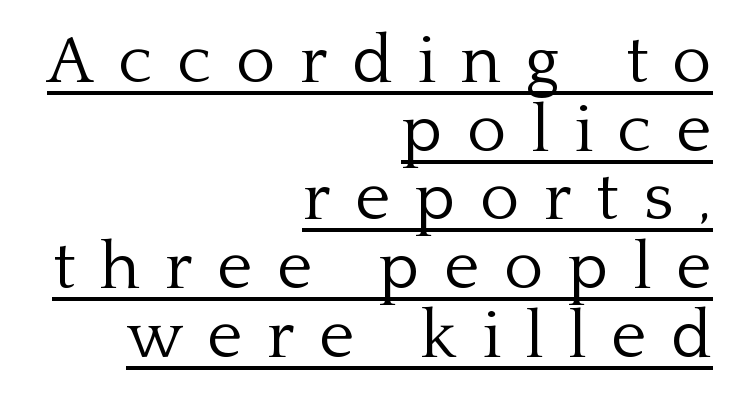
Students, observe the line beneath the letters — that is underlining. Characters follow at a spacing far wider than the type designer built in. Spacing verdict: proportional, widths tailored to each character. The rendering uses a small line-height, squeezing the rows. Posture: upright roman.
